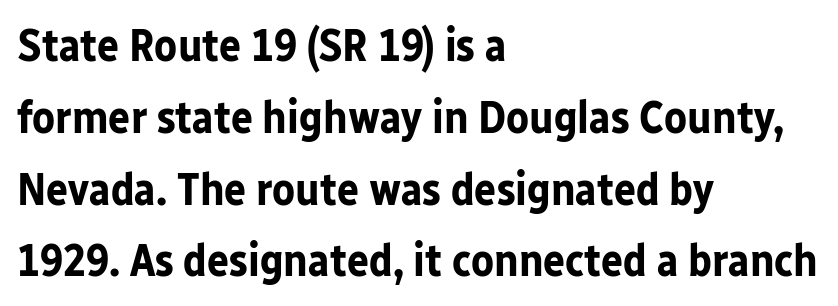
Q: Is the text bold? A: Yes.
Q: Is the text italic (slanted)? A: No, it is upright.
Q: Is the typeface a serif or a sans-serif typeface? A: Sans-serif.
Q: Is the text underlined? A: No.
Q: How is the paragraph aligned? A: Left-aligned.
Q: Is the spacing between letters normal or unusually wide? A: Normal.
Q: Is the spacing between lines tight, normal or loose? A: Normal.
Q: Width (condensed, normal, or wide)? A: Normal.
Q: Stroke contrast? A: Low.
Q: x-height? A: Medium.
Q: Monospaced? A: No.
